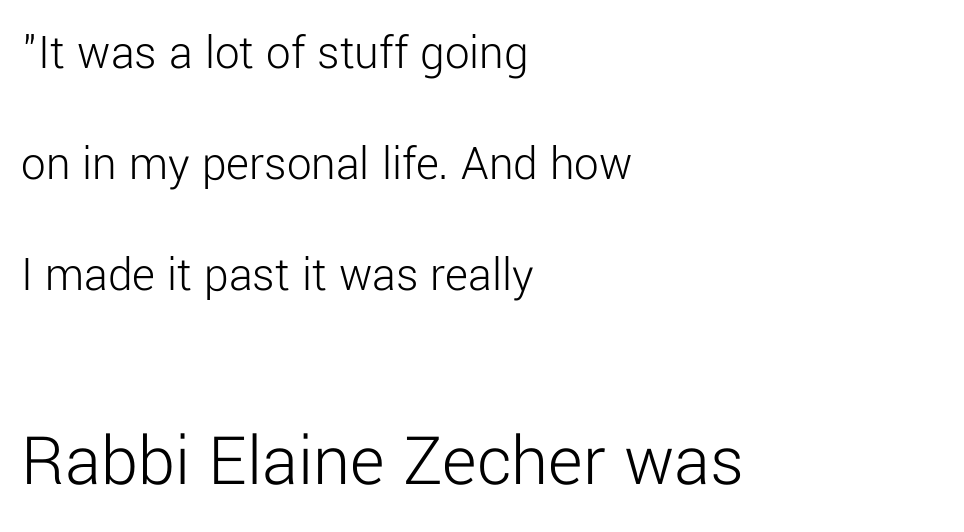
{"serif": "no", "italic": "no", "bold": "no", "weight": "light", "width": "normal", "stroke_contrast": "low", "x_height": "medium", "monospaced": "no", "underline": "no", "align": "left", "line_spacing": "loose", "line_spacing_ratio": 2.27, "letter_spacing": "normal", "letter_spacing_em": 0.0, "larger_block": "second", "size_ratio": 1.51, "glyph_px": 74}
